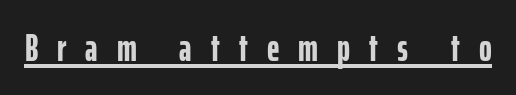
{"serif": "no", "italic": "no", "bold": "yes", "weight": "semibold", "width": "condensed", "stroke_contrast": "low", "x_height": "medium", "monospaced": "no", "underline": "yes", "letter_spacing": "wide", "letter_spacing_em": 0.49, "glyph_px": 39}
